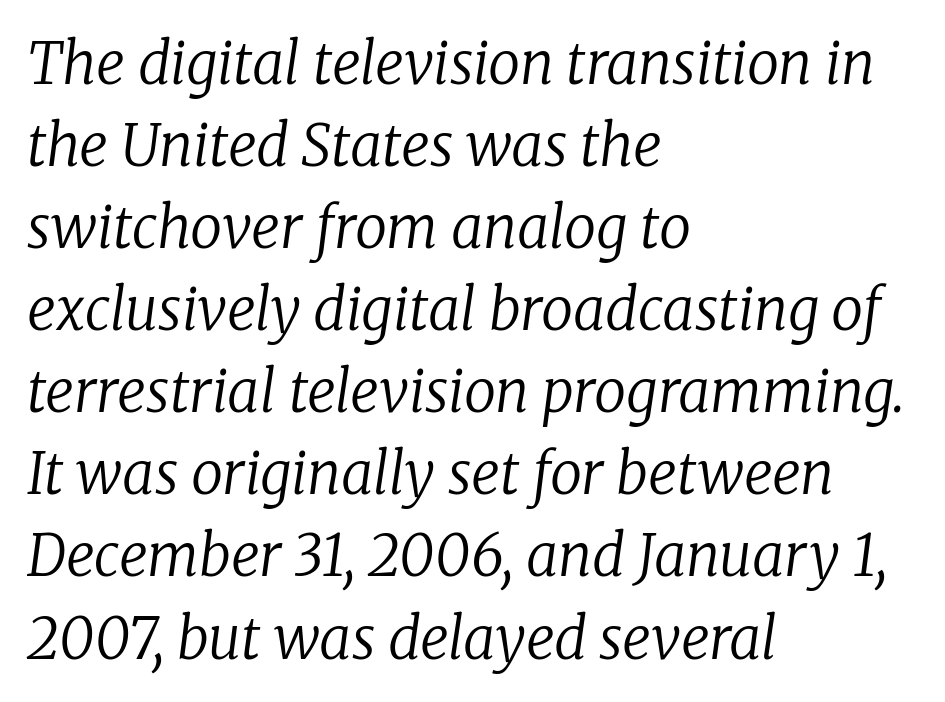
Compared with typical paragraphs, the rows here are spaced about the same. The text block is weighted toward the left margin, trailing off unevenly rightward. It's the slanting kind of type. You can tell from the footed stems that serif type was used. Spacing between characters is what you'd get straight out of the box. The space directly below the letters is spotless.
